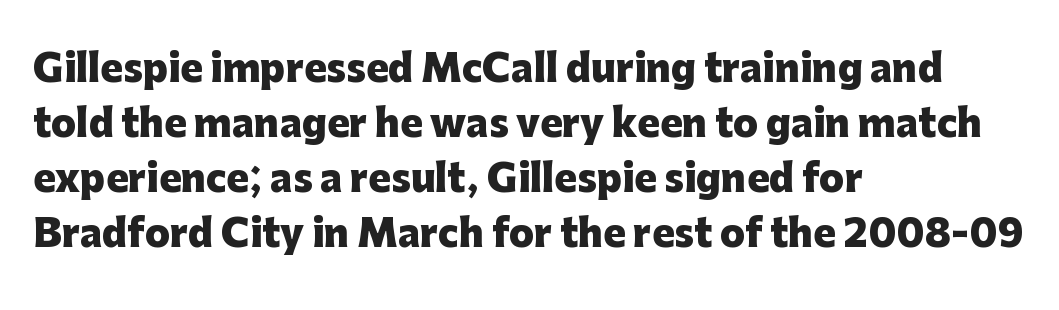
{"serif": "no", "italic": "no", "bold": "yes", "weight": "heavy", "width": "normal", "stroke_contrast": "low", "x_height": "medium", "monospaced": "no", "underline": "no", "align": "left", "line_spacing": "normal", "line_spacing_ratio": 1.49, "letter_spacing": "normal", "letter_spacing_em": 0.0, "glyph_px": 37}
